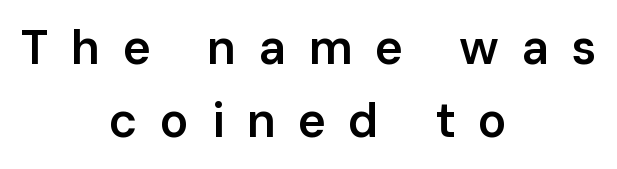
{"serif": "no", "italic": "no", "bold": "semi", "weight": "semibold", "width": "normal", "stroke_contrast": "low", "x_height": "medium", "monospaced": "no", "underline": "no", "align": "center", "line_spacing": "normal", "line_spacing_ratio": 1.53, "letter_spacing": "wide", "letter_spacing_em": 0.46, "glyph_px": 48}
